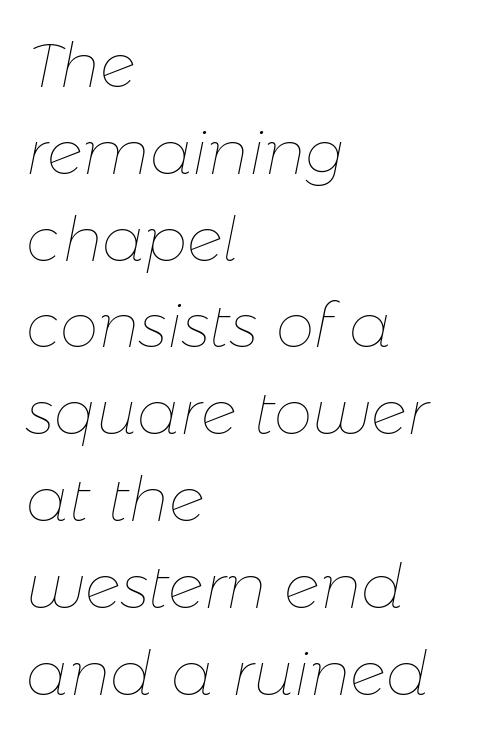
{"italic": "yes", "lean": "right", "slant_degrees": 11, "bold": "no", "weight": "thin", "width": "normal", "stroke_contrast": "low", "x_height": "medium", "monospaced": "no", "underline": "no", "align": "left", "line_spacing": "normal", "line_spacing_ratio": 1.4, "letter_spacing": "normal", "letter_spacing_em": 0.0, "glyph_px": 62}
